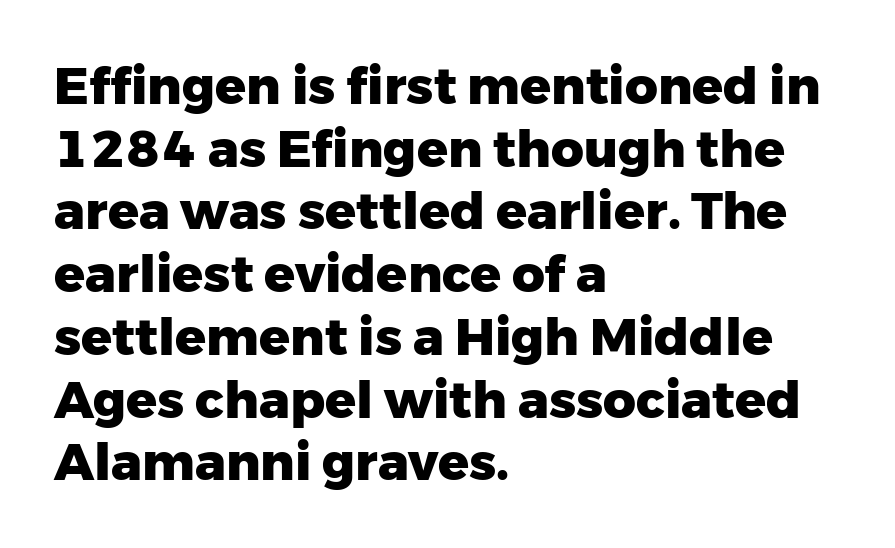
The image shows 51 px heavy sans-serif type, upright; set left-aligned, line spacing 1.23x, normal letter spacing, not underlined; low stroke contrast and a medium x-height.
